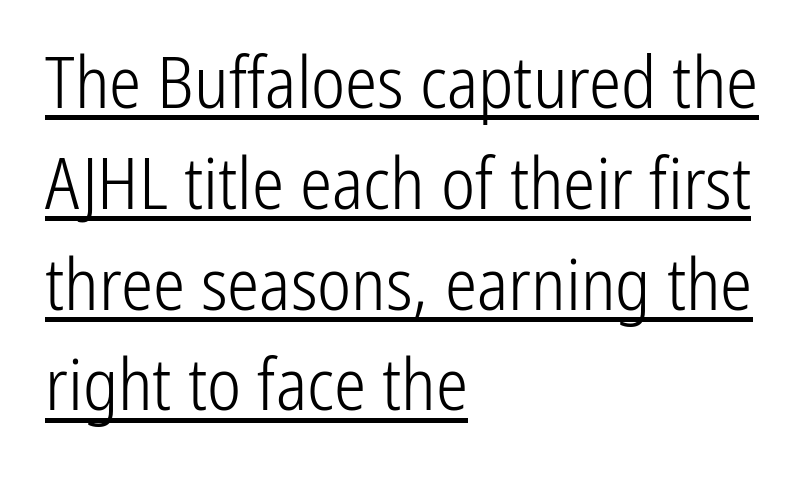
{"serif": "no", "italic": "no", "bold": "no", "weight": "light", "width": "condensed", "stroke_contrast": "low", "x_height": "medium", "monospaced": "no", "underline": "yes", "align": "left", "line_spacing": "normal", "line_spacing_ratio": 1.4, "letter_spacing": "normal", "letter_spacing_em": 0.0, "glyph_px": 72}
